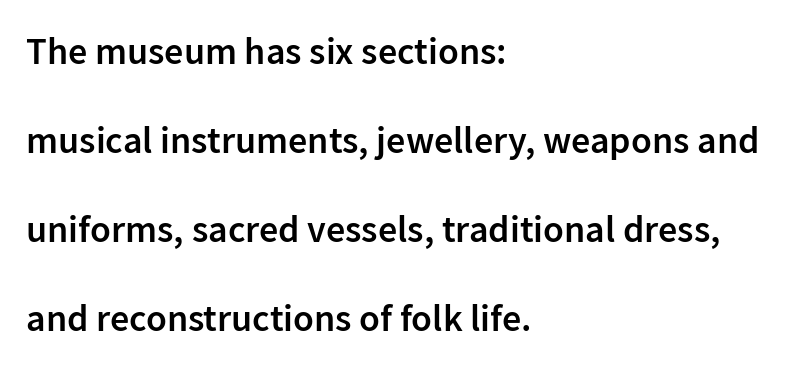
The image shows 38 px semibold sans-serif type, upright; set left-aligned, loose line spacing (2.34x), normal letter spacing, not underlined; low stroke contrast and a medium x-height.
